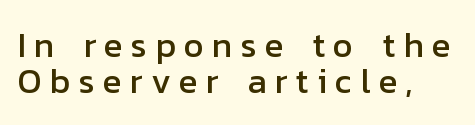
Q: Is the text italic (slanted)? A: No, it is upright.
Q: Is the typeface a serif or a sans-serif typeface? A: Sans-serif.
Q: Is the text underlined? A: No.
Q: How is the paragraph aligned? A: Left-aligned.
Q: Is the spacing between letters normal or unusually wide? A: Unusually wide.
Q: Is the spacing between lines tight, normal or loose? A: Tight.
Q: Width (condensed, normal, or wide)? A: Normal.
Q: Stroke contrast? A: Low.
Q: x-height? A: Medium.
Q: Monospaced? A: No.
